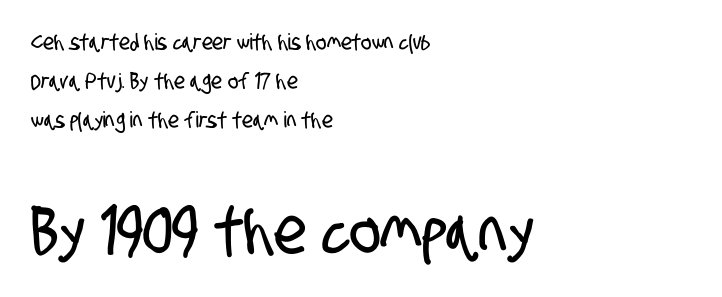
The image shows 65 px condensed sans-serif type; set left-aligned, line spacing 1.78x, normal letter spacing, not underlined; the second (bottom) block is 2.95x larger; low stroke contrast and a large x-height.
